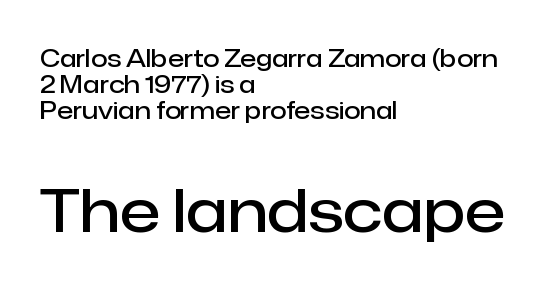
The image shows 60 px semibold sans-serif type, upright; set left-aligned, tight line spacing (1.08x), normal letter spacing, not underlined; the second (bottom) block is 2.5x larger; low stroke contrast and a medium x-height.
